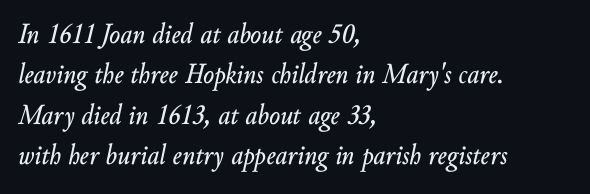
The image shows 29 px text type, italic (leaning right); set left-aligned, normal line spacing (1.39x), normal letter spacing, not underlined; low stroke contrast and a small x-height.
